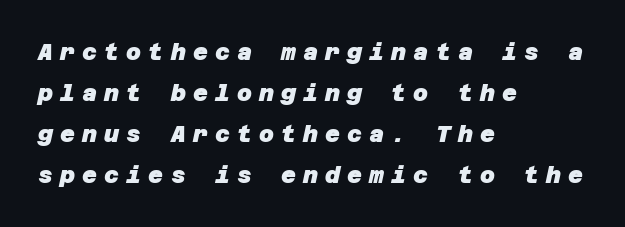
The image shows 23 px bold type; set left-aligned, line spacing 1.78x, unusually wide letter spacing (+0.31 em), not underlined.
